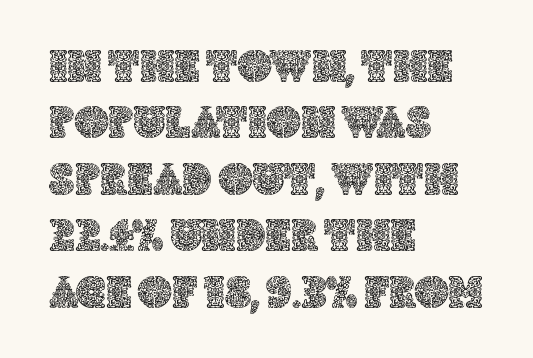
Spacing verdict: proportional, widths tailored to each character. The space beneath each line is pristine and unruled. Tall strokes in this sample are plumb rather than angled. Default kerning and tracking; the words read as compact shapes. The setting favours the left margin, as ordinary paragraphs usually do.
